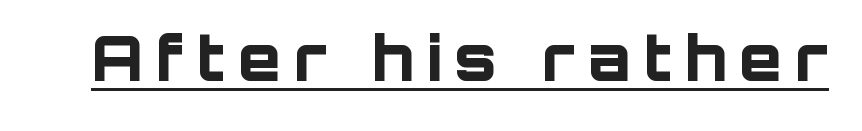
The image shows 62 px bold sans-serif type, upright; set unusually wide letter spacing (+0.21 em), underlined; low stroke contrast and a large x-height.
